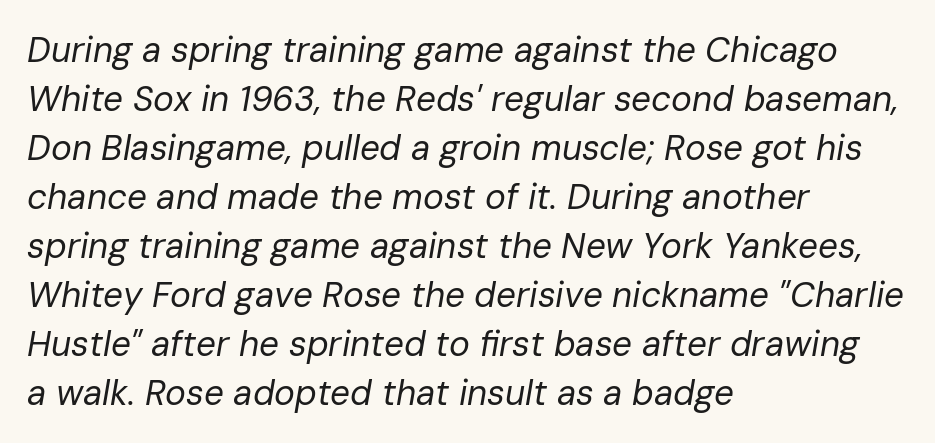
{"italic": "yes", "lean": "right", "slant_degrees": 10, "bold": "no", "weight": "regular", "width": "normal", "stroke_contrast": "low", "x_height": "medium", "monospaced": "no", "underline": "no", "align": "left", "line_spacing": "normal", "line_spacing_ratio": 1.4, "letter_spacing": "normal", "letter_spacing_em": 0.0, "glyph_px": 35}
